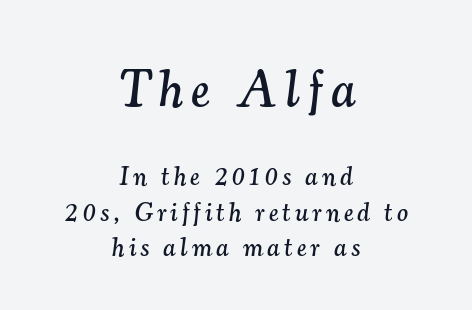
The image shows 51 px serif type, italic (leaning right); set centered, normal line spacing (1.36x), not underlined; the first (top) block is 1.96x larger; medium stroke contrast and a small x-height.
